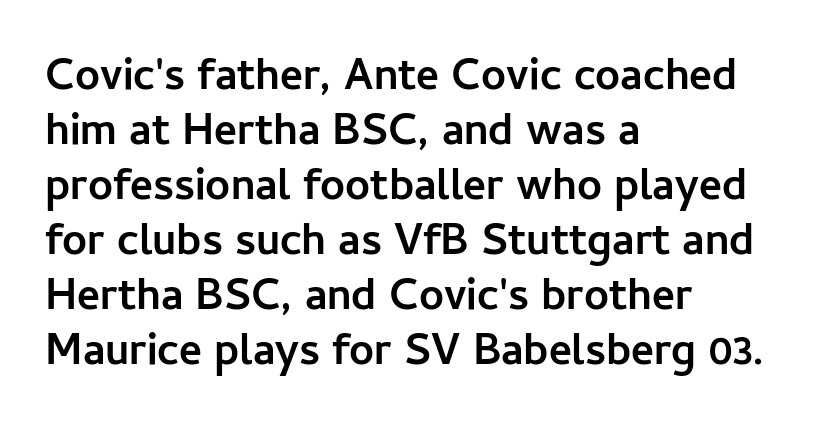
The image shows 44 px semibold sans-serif type, upright; set left-aligned, normal line spacing (1.25x), normal letter spacing, not underlined; low stroke contrast and a medium x-height.
